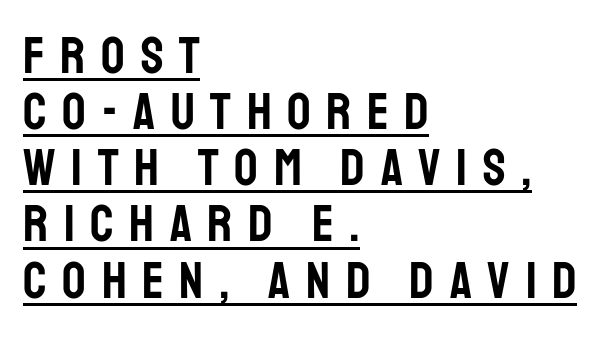
Q: Is the text italic (slanted)? A: No, it is upright.
Q: Is the typeface a serif or a sans-serif typeface? A: Sans-serif.
Q: Is the text underlined? A: Yes.
Q: How is the paragraph aligned? A: Left-aligned.
Q: Is the spacing between letters normal or unusually wide? A: Unusually wide.
Q: Is the spacing between lines tight, normal or loose? A: Tight.
Q: Width (condensed, normal, or wide)? A: Condensed.
Q: Stroke contrast? A: Low.
Q: x-height? A: Large.
Q: Monospaced? A: No.
